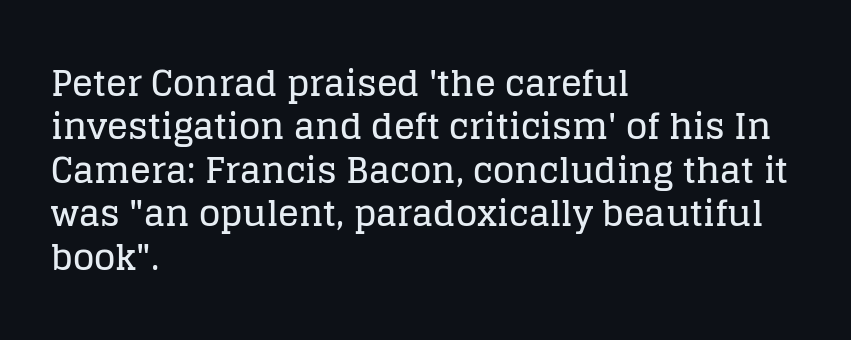
Q: Is the text italic (slanted)? A: No, it is upright.
Q: Is the typeface a serif or a sans-serif typeface? A: Serif.
Q: Is the text underlined? A: No.
Q: How is the paragraph aligned? A: Left-aligned.
Q: Is the spacing between letters normal or unusually wide? A: Normal.
Q: Width (condensed, normal, or wide)? A: Normal.
Q: Stroke contrast? A: Low.
Q: x-height? A: Large.
Q: Monospaced? A: No.
